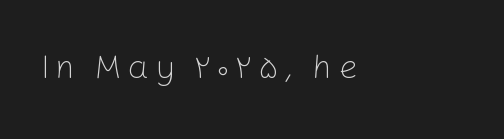
The image shows 34 px light sans-serif type, upright; set left-aligned, not underlined; low stroke contrast and a medium x-height.
